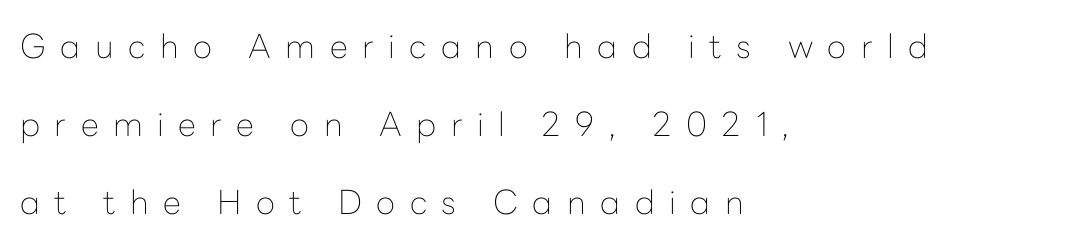
The image shows 33 px thin sans-serif type, upright; set left-aligned, loose line spacing (2.37x), unusually wide letter spacing (+0.44 em), not underlined; low stroke contrast and a medium x-height.
